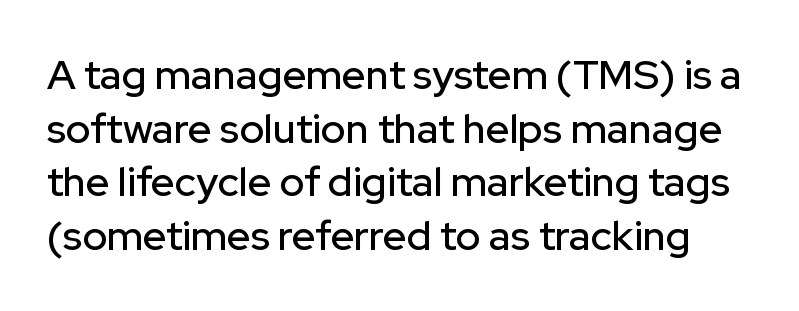
The image shows 41 px sans-serif type, upright; set normal line spacing (1.31x), normal letter spacing, not underlined; low stroke contrast and a medium x-height.
